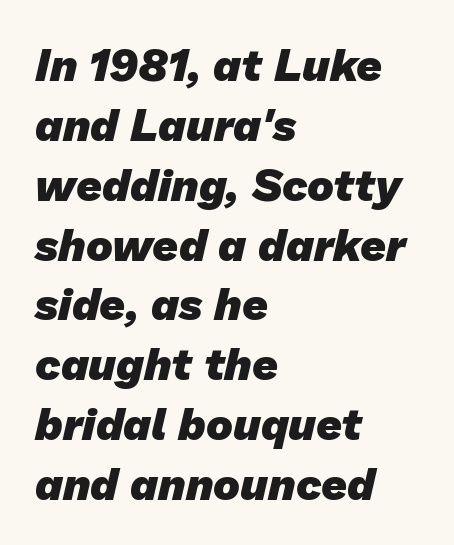
Q: Is the text bold? A: Yes.
Q: Is the typeface a serif or a sans-serif typeface? A: Sans-serif.
Q: Is the text underlined? A: No.
Q: How is the paragraph aligned? A: Left-aligned.
Q: Is the spacing between letters normal or unusually wide? A: Normal.
Q: Is the spacing between lines tight, normal or loose? A: Normal.
Q: Width (condensed, normal, or wide)? A: Normal.
Q: Stroke contrast? A: Low.
Q: x-height? A: Medium.
Q: Monospaced? A: No.
